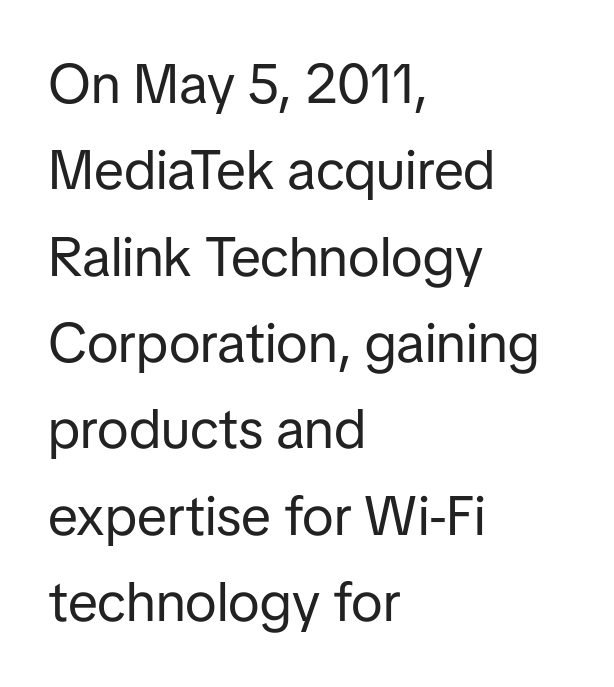
Each line starts at the same left margin while the right side varies. The glyphs are unaccompanied by any horizontal stroke below them. Rows of type keep a routine distance in the vertical direction. Serif or sans? Sans — the stroke terminals are bare.
